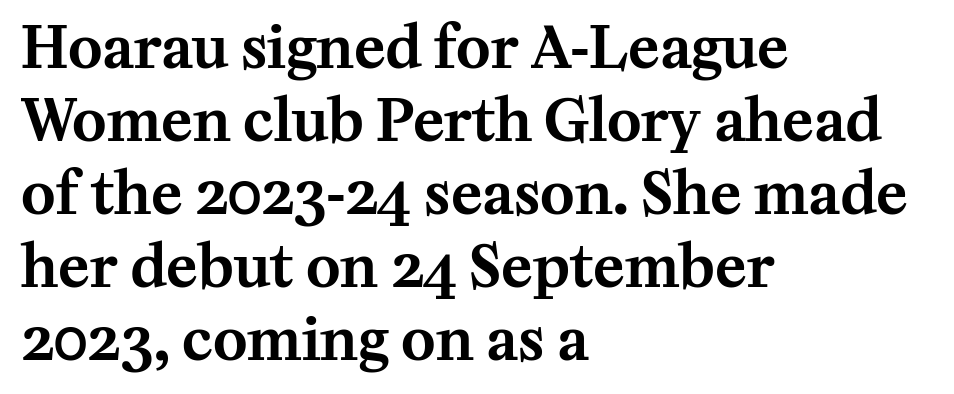
Q: Is the text italic (slanted)? A: No, it is upright.
Q: Is the typeface a serif or a sans-serif typeface? A: Serif.
Q: Is the text underlined? A: No.
Q: How is the paragraph aligned? A: Left-aligned.
Q: Is the spacing between letters normal or unusually wide? A: Normal.
Q: Is the spacing between lines tight, normal or loose? A: Normal.
Q: Width (condensed, normal, or wide)? A: Normal.
Q: Stroke contrast? A: Medium.
Q: x-height? A: Medium.
Q: Monospaced? A: No.
